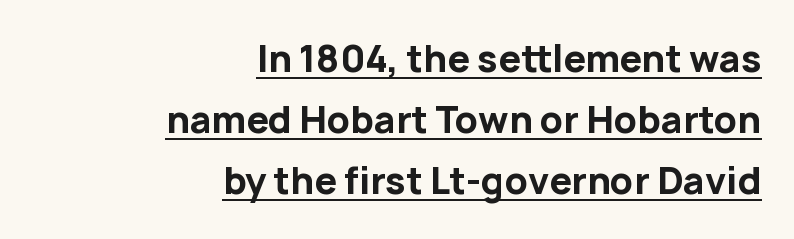
Q: Is the text bold? A: Yes.
Q: Is the text italic (slanted)? A: No, it is upright.
Q: Is the typeface a serif or a sans-serif typeface? A: Sans-serif.
Q: Is the text underlined? A: Yes.
Q: How is the paragraph aligned? A: Right-aligned.
Q: Is the spacing between letters normal or unusually wide? A: Normal.
Q: Is the spacing between lines tight, normal or loose? A: Normal.
Q: Width (condensed, normal, or wide)? A: Normal.
Q: Stroke contrast? A: Low.
Q: x-height? A: Medium.
Q: Monospaced? A: No.
